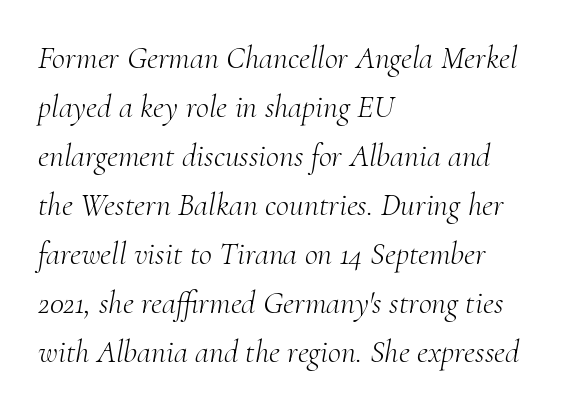
The image shows 32 px light serif type, italic (leaning right); set left-aligned, normal line spacing (1.53x), normal letter spacing, not underlined; medium stroke contrast and a small x-height.
